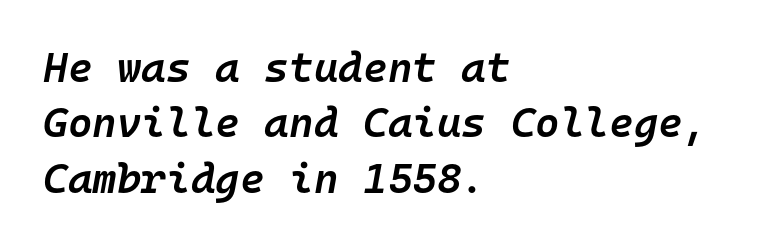
{"italic": "yes", "lean": "right", "slant_degrees": 10, "bold": "semi", "weight": "semibold", "width": "normal", "stroke_contrast": "low", "x_height": "medium", "monospaced": "yes", "underline": "no", "align": "left", "line_spacing": "normal", "line_spacing_ratio": 1.32, "letter_spacing": "normal", "letter_spacing_em": 0.0, "glyph_px": 42}
